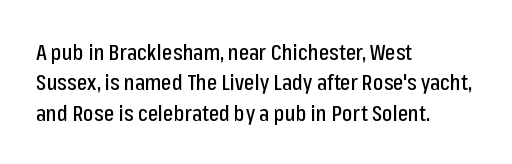
Q: Is the text italic (slanted)? A: No, it is upright.
Q: Is the text underlined? A: No.
Q: How is the paragraph aligned? A: Left-aligned.
Q: Is the spacing between letters normal or unusually wide? A: Normal.
Q: Is the spacing between lines tight, normal or loose? A: Normal.
